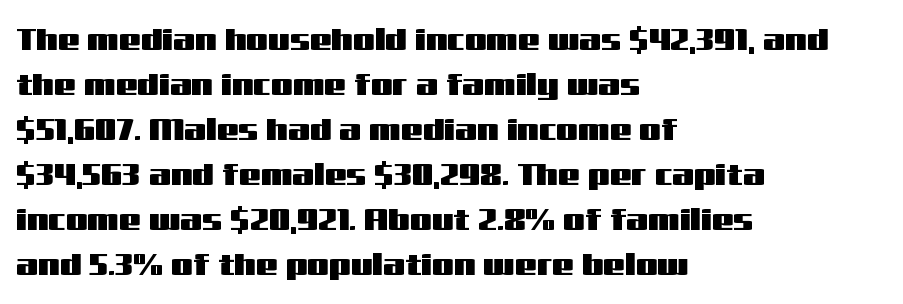
{"serif": "no", "italic": "no", "width": "wide", "stroke_contrast": "medium", "x_height": "medium", "monospaced": "no", "underline": "no", "align": "left", "line_spacing": "normal", "line_spacing_ratio": 1.45, "letter_spacing": "normal", "letter_spacing_em": 0.0, "glyph_px": 31}
